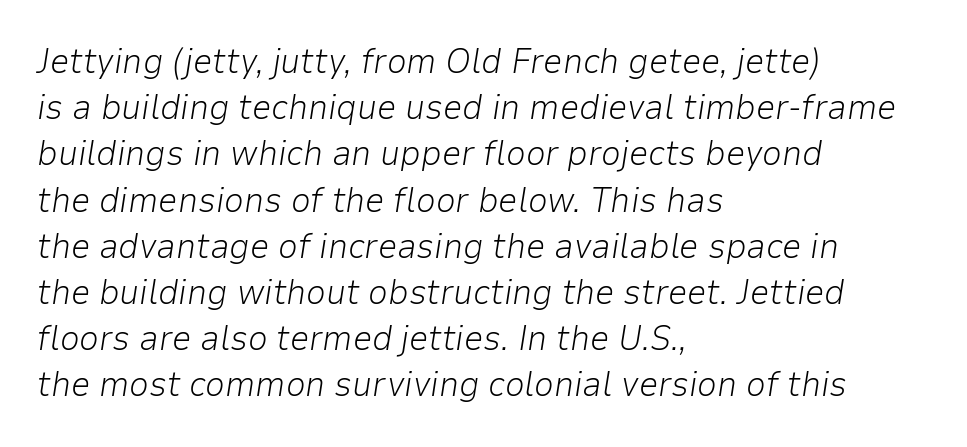
{"italic": "yes", "lean": "right", "slant_degrees": 9, "bold": "no", "weight": "light", "width": "normal", "stroke_contrast": "low", "x_height": "medium", "monospaced": "no", "underline": "no", "align": "left", "line_spacing": "normal", "line_spacing_ratio": 1.32, "letter_spacing": "normal", "letter_spacing_em": 0.0, "glyph_px": 35}
